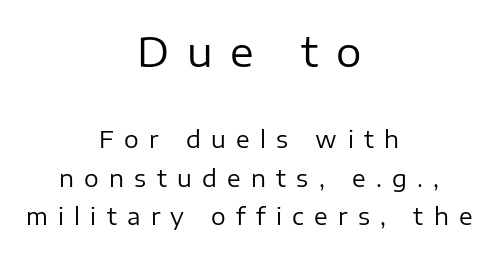
The image shows 40 px regular-weight sans-serif type, upright; set centered, normal line spacing (1.68x), unusually wide letter spacing (+0.45 em), not underlined; the first (top) block is 1.74x larger; low stroke contrast and a medium x-height.
